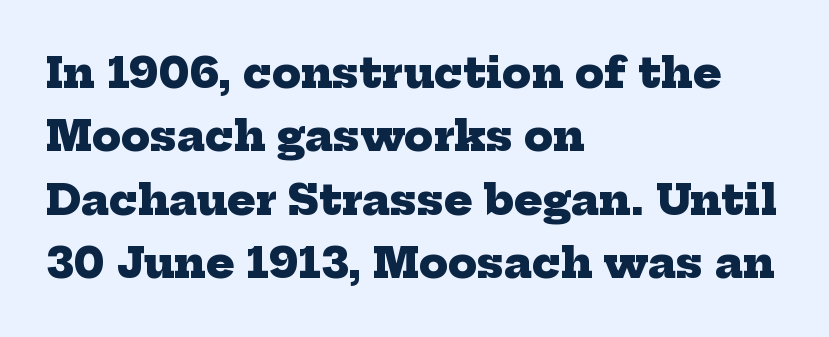
Q: Is the text bold? A: Yes.
Q: Is the typeface a serif or a sans-serif typeface? A: Serif.
Q: Is the text underlined? A: No.
Q: How is the paragraph aligned? A: Left-aligned.
Q: Is the spacing between letters normal or unusually wide? A: Normal.
Q: Is the spacing between lines tight, normal or loose? A: Normal.
Q: Width (condensed, normal, or wide)? A: Normal.
Q: Stroke contrast? A: Low.
Q: x-height? A: Medium.
Q: Monospaced? A: No.
